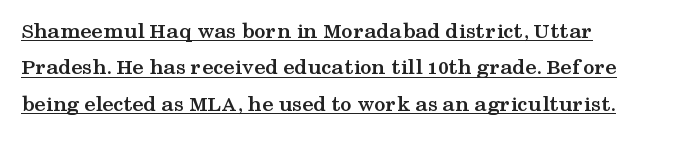
Honestly, the letter spacing is just normal — you wouldn't notice it. A dark, heavy texture on the line: the type is bold. A typesetter would call this leading conventional body-copy spacing. It's the straight-up-and-down kind of type. Horizontally, the lines are justified to the leading edge only.
